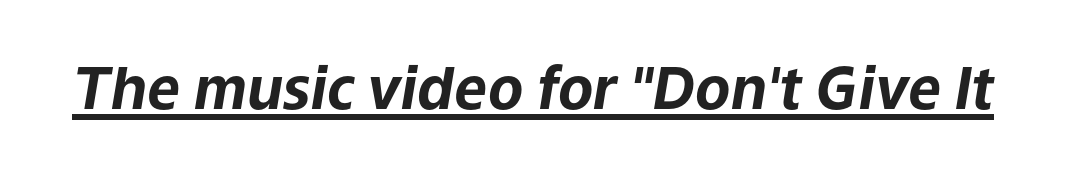
{"italic": "yes", "lean": "right", "slant_degrees": 9, "bold": "yes", "weight": "bold", "width": "normal", "stroke_contrast": "low", "x_height": "medium", "monospaced": "no", "underline": "yes", "letter_spacing": "normal", "letter_spacing_em": 0.0, "glyph_px": 58}
